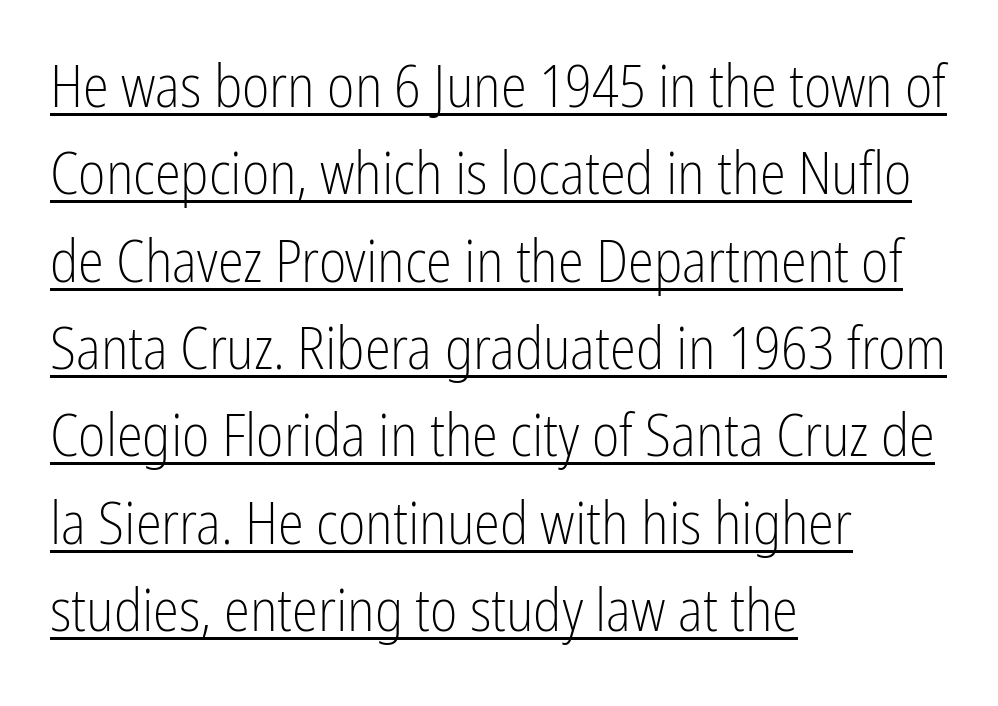
The image shows 59 px light, condensed sans-serif type, upright; set left-aligned, normal line spacing (1.48x), normal letter spacing, underlined; low stroke contrast and a medium x-height.
